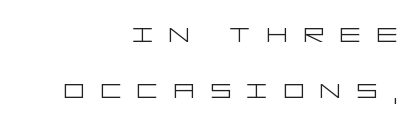
Does the leading feel generous? No, just average. Words float on clear page, feet unadorned. The characters display no serif detailing; their extremities are plain. Summary of weight: not heavy and not bold. Characters remain perfectly vertical along every line.
